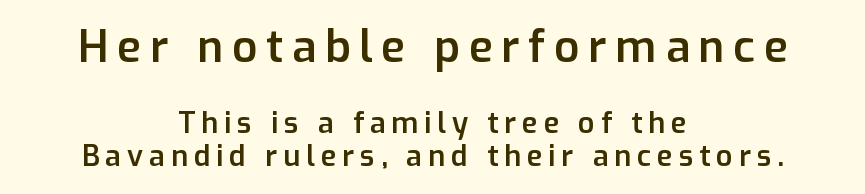
{"serif": "no", "italic": "no", "bold": "semi", "weight": "semibold", "width": "normal", "stroke_contrast": "low", "x_height": "medium", "monospaced": "no", "underline": "no", "align": "center", "line_spacing": "tight", "line_spacing_ratio": 1.15, "letter_spacing": "wide", "letter_spacing_em": 0.2, "larger_block": "first", "size_ratio": 1.52, "glyph_px": 44}
